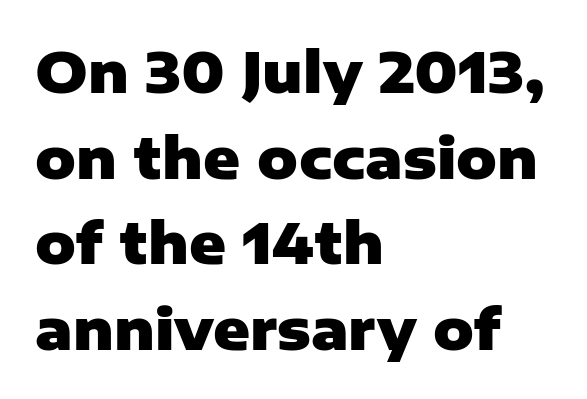
{"serif": "no", "italic": "no", "bold": "yes", "weight": "heavy", "width": "normal", "stroke_contrast": "low", "x_height": "medium", "monospaced": "no", "underline": "no", "align": "left", "line_spacing": "normal", "line_spacing_ratio": 1.53, "letter_spacing": "normal", "letter_spacing_em": 0.0, "glyph_px": 56}
